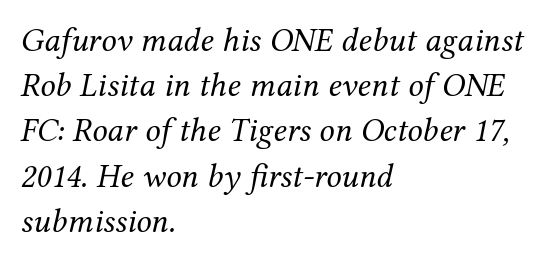
The image shows 34 px regular-weight serif type, italic (leaning right); set left-aligned, normal line spacing (1.33x), normal letter spacing, not underlined; medium stroke contrast and a medium x-height.
